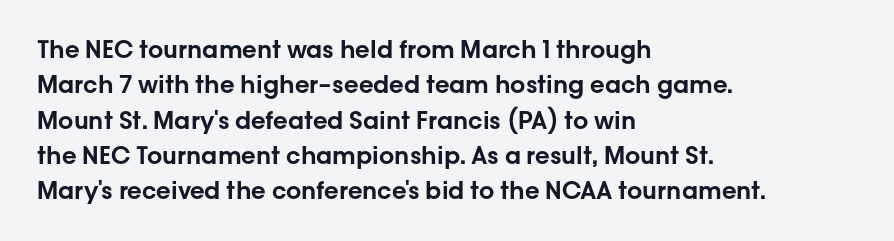
The passage shown stacks its lines at a standard gap. No extra tracking has been applied to these lines. Compared with a centered layout, this one pins lines to the left instead. The area under the type is left untouched. When letters stand straight like this, we call the style roman or upright.
